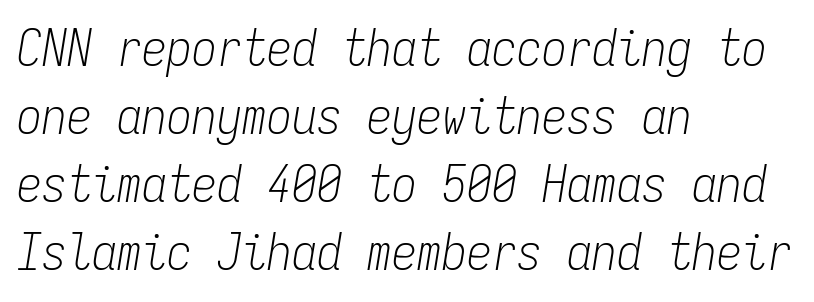
The passage shown is not underscored anywhere. Every character sits at an angle, as italics do. This rendering uses left alignment, leaving the right contour irregular. Vertically, the passage feels balanced, rows spaced as you'd expect. The face used here is rendered with its standard letterfit.
